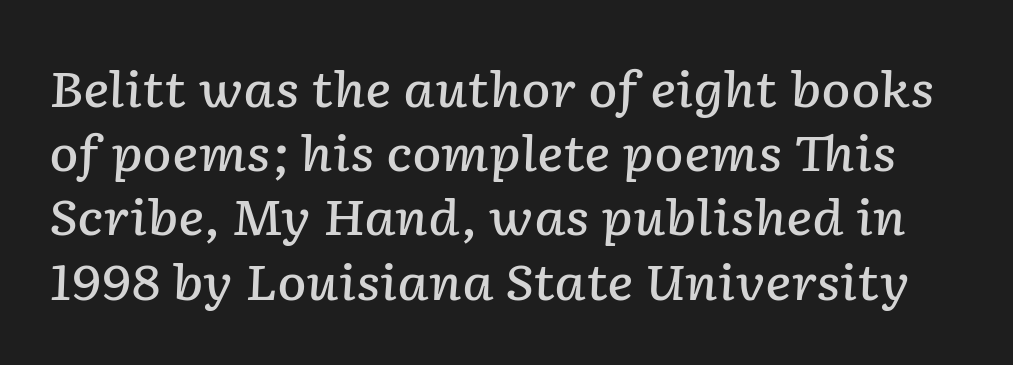
The image shows 49 px semibold type, italic (leaning right); set normal line spacing (1.31x), normal letter spacing, not underlined; low stroke contrast and a medium x-height.
